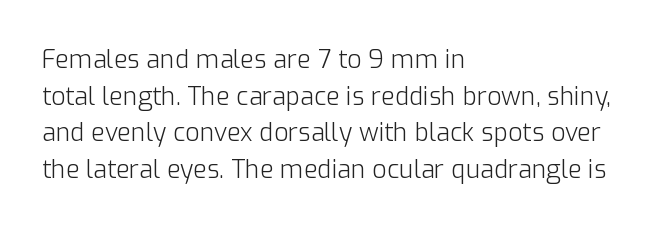
{"italic": "no", "bold": "no", "underline": "no", "align": "left", "line_spacing": "normal", "line_spacing_ratio": 1.47, "letter_spacing": "normal", "letter_spacing_em": 0.0, "glyph_px": 25}
